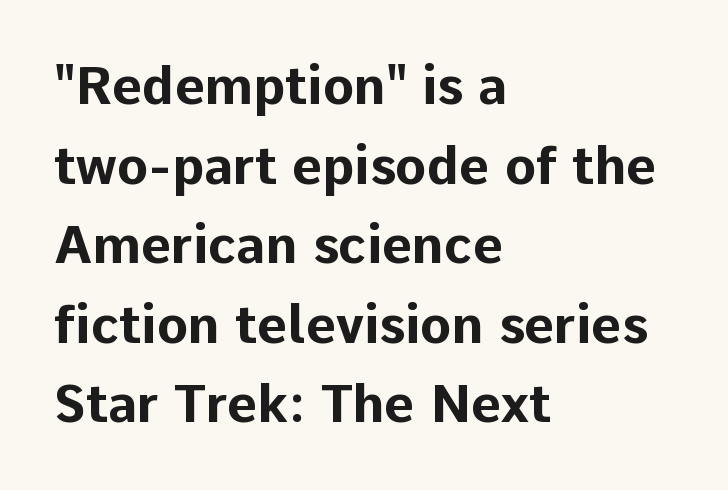
Q: Is the text bold? A: Yes.
Q: Is the text italic (slanted)? A: No, it is upright.
Q: Is the typeface a serif or a sans-serif typeface? A: Sans-serif.
Q: Is the text underlined? A: No.
Q: How is the paragraph aligned? A: Left-aligned.
Q: Is the spacing between letters normal or unusually wide? A: Normal.
Q: Is the spacing between lines tight, normal or loose? A: Normal.
Q: Width (condensed, normal, or wide)? A: Normal.
Q: Stroke contrast? A: Low.
Q: x-height? A: Medium.
Q: Monospaced? A: No.
